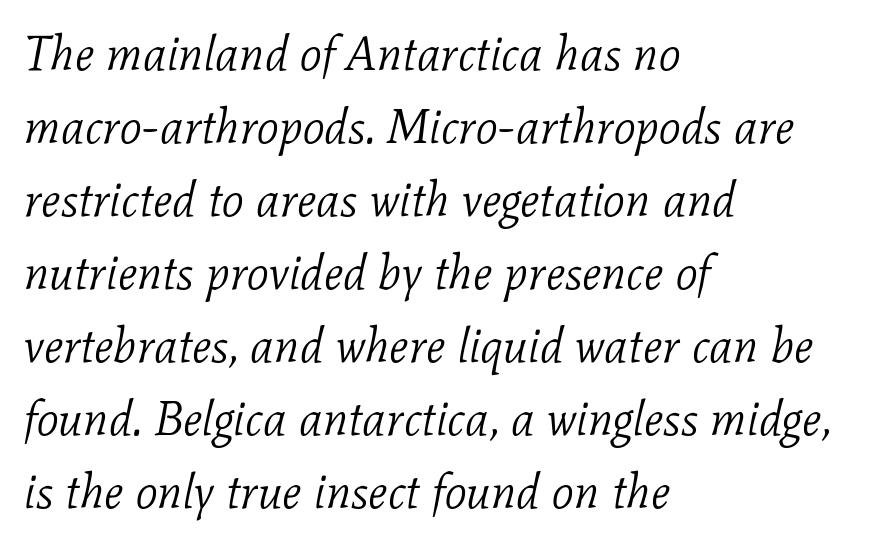
The image shows 48 px light serif type, italic (leaning right); set left-aligned, normal line spacing (1.52x), normal letter spacing, not underlined; low stroke contrast and a medium x-height.
